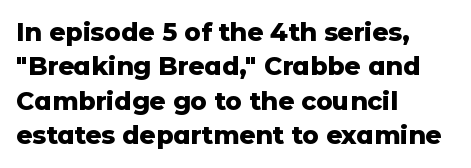
{"italic": "no", "bold": "yes", "underline": "no", "align": "left", "line_spacing": "normal", "line_spacing_ratio": 1.38, "letter_spacing": "normal", "letter_spacing_em": 0.0, "glyph_px": 25}
